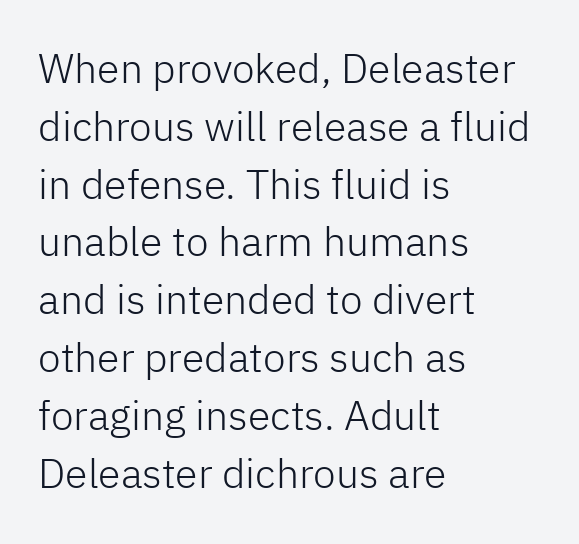
Q: Is the text bold? A: No.
Q: Is the text italic (slanted)? A: No, it is upright.
Q: Is the typeface a serif or a sans-serif typeface? A: Sans-serif.
Q: Is the text underlined? A: No.
Q: How is the paragraph aligned? A: Left-aligned.
Q: Is the spacing between letters normal or unusually wide? A: Normal.
Q: Is the spacing between lines tight, normal or loose? A: Normal.
Q: Width (condensed, normal, or wide)? A: Normal.
Q: Stroke contrast? A: Low.
Q: x-height? A: Medium.
Q: Monospaced? A: No.
